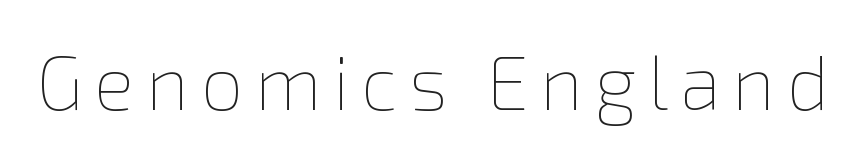
Proportional: the letters do not fall into vertical columns. Descender tails drop into unmarked territory. Style check: upright. A light-to-regular cut is what we see here.
